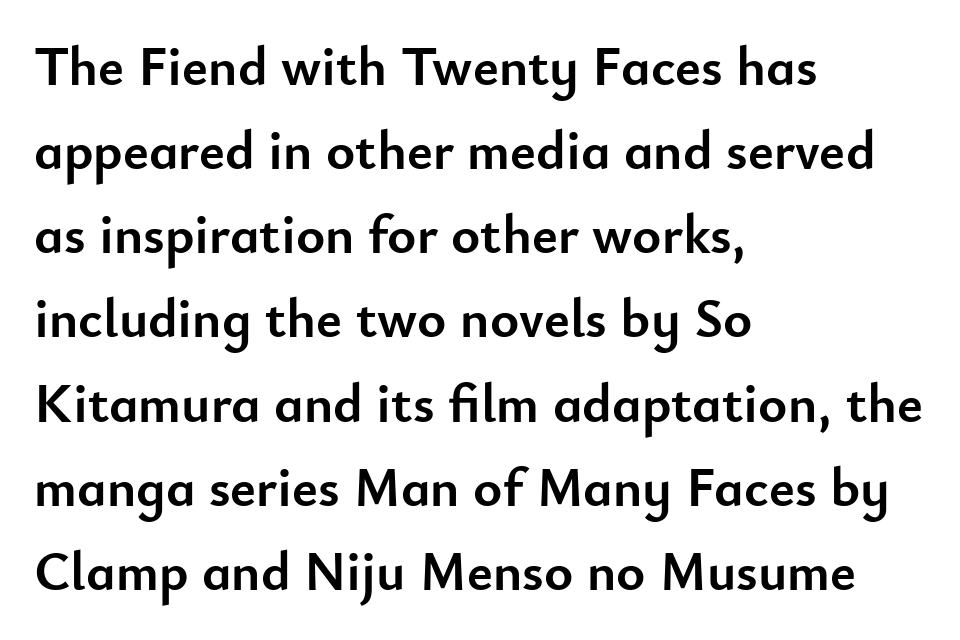
The image shows 55 px semibold sans-serif type, upright; set left-aligned, normal line spacing (1.53x), normal letter spacing, not underlined; low stroke contrast and a small x-height.
